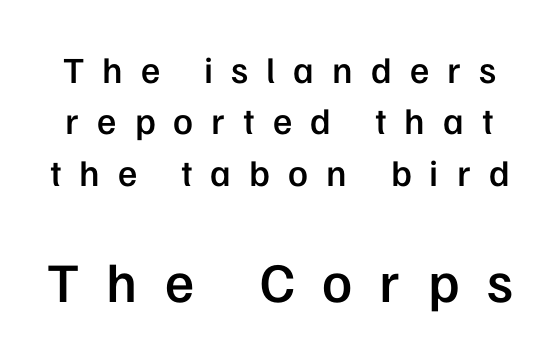
The image shows 56 px semibold sans-serif type, upright; set normal line spacing (1.39x), unusually wide letter spacing (+0.49 em), not underlined; the second (bottom) block is 1.51x larger; low stroke contrast and a medium x-height.
